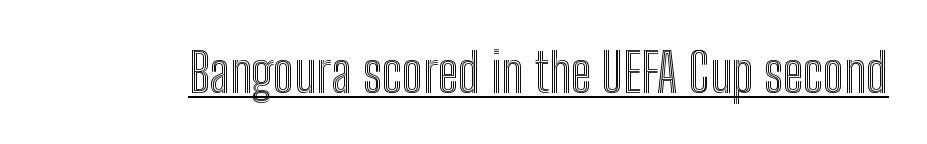
Proportional: the letters do not fall into vertical columns. This rendering features underlined lettering. Posture: vertical. No extra tracking has been applied to these lines.
